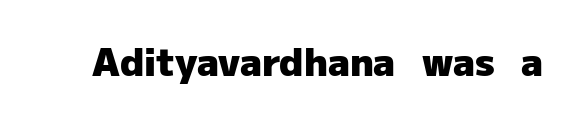
{"serif": "no", "italic": "no", "bold": "yes", "weight": "heavy", "width": "normal", "stroke_contrast": "low", "x_height": "medium", "monospaced": "no", "underline": "no", "letter_spacing": "normal", "letter_spacing_em": 0.0, "glyph_px": 38}
